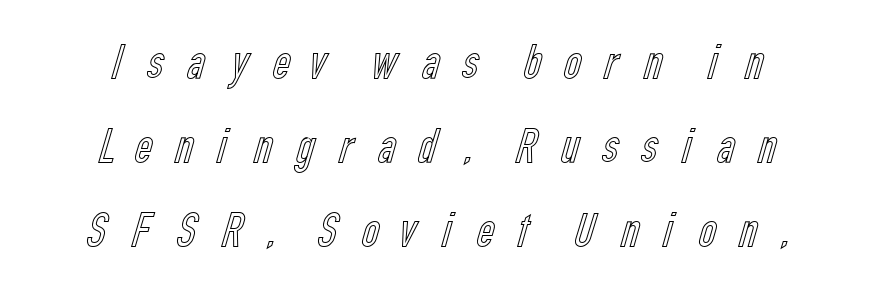
The image shows 50 px condensed type; set normal line spacing (1.68x), unusually wide letter spacing (+0.35 em), not underlined; a medium x-height.
